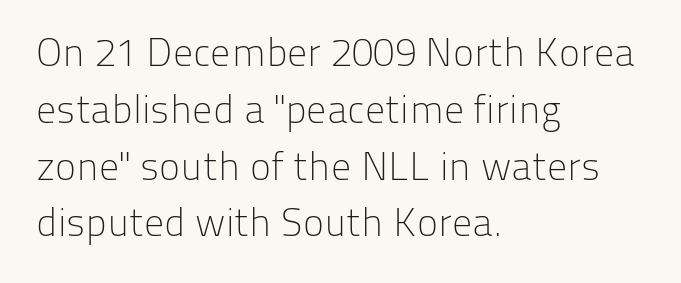
{"serif": "no", "italic": "no", "bold": "no", "weight": "light", "width": "normal", "stroke_contrast": "low", "x_height": "medium", "monospaced": "no", "underline": "no", "align": "left", "line_spacing": "normal", "line_spacing_ratio": 1.42, "letter_spacing": "normal", "letter_spacing_em": 0.0, "glyph_px": 40}
